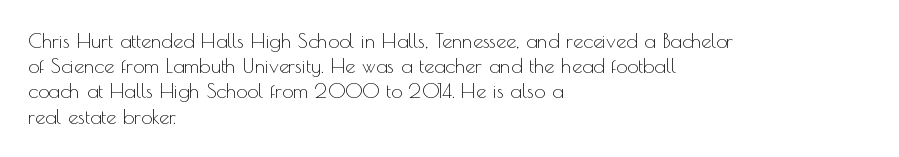
The image shows 20 px text type, upright; set left-aligned, normal line spacing (1.26x), normal letter spacing, not underlined.
